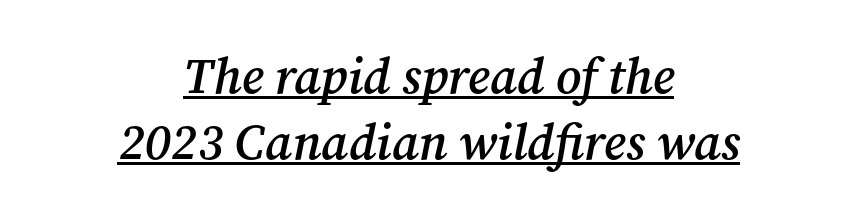
{"serif": "yes", "italic": "yes", "lean": "right", "slant_degrees": 12, "bold": "semi", "weight": "semibold", "width": "normal", "stroke_contrast": "medium", "x_height": "medium", "monospaced": "no", "underline": "yes", "align": "center", "line_spacing": "normal", "line_spacing_ratio": 1.33, "letter_spacing": "normal", "letter_spacing_em": 0.0, "glyph_px": 50}
